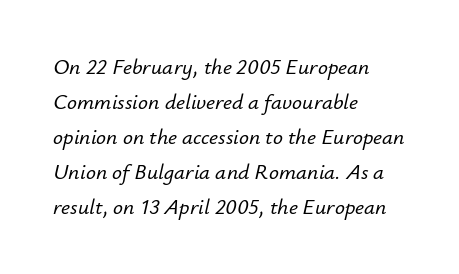
Q: Is the text italic (slanted)? A: Yes, it leans right by about 12 degrees.
Q: Is the text underlined? A: No.
Q: How is the paragraph aligned? A: Left-aligned.
Q: Is the spacing between letters normal or unusually wide? A: Normal.
Q: Is the spacing between lines tight, normal or loose? A: Normal.
